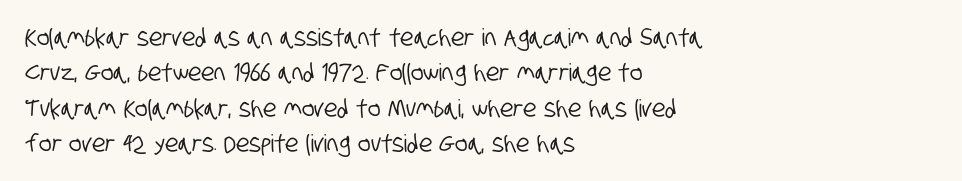
The space between consecutive lines is moderate. Beneath every word, the page is bare. Does extra space separate the letters? No, they use regular spacing. Each line starts at the same left margin while the right side varies.
